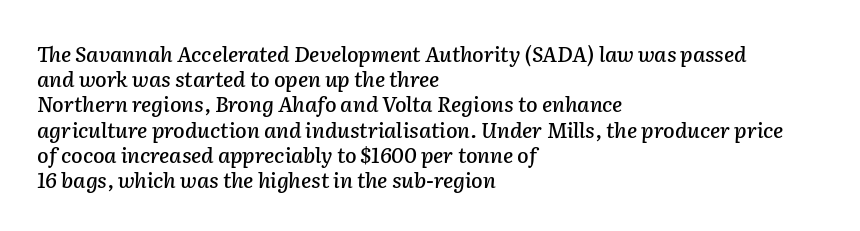
Q: Is the text italic (slanted)? A: Yes, it leans right by about 2 degrees.
Q: Is the text underlined? A: No.
Q: How is the paragraph aligned? A: Left-aligned.
Q: Is the spacing between letters normal or unusually wide? A: Normal.
